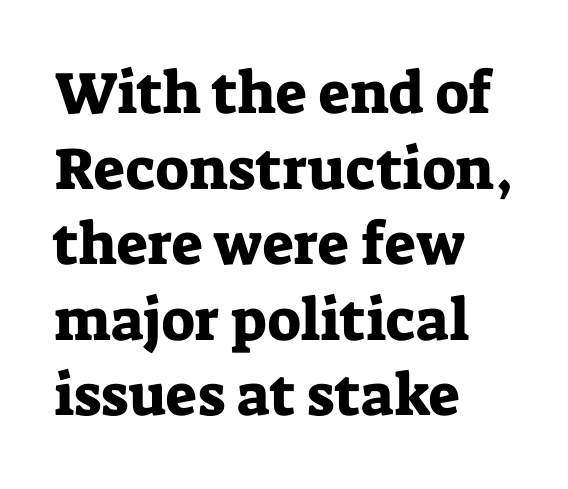
{"serif": "yes", "italic": "no", "width": "normal", "stroke_contrast": "low", "x_height": "medium", "monospaced": "no", "underline": "no", "align": "left", "line_spacing": "normal", "line_spacing_ratio": 1.28, "letter_spacing": "normal", "letter_spacing_em": 0.0, "glyph_px": 59}
